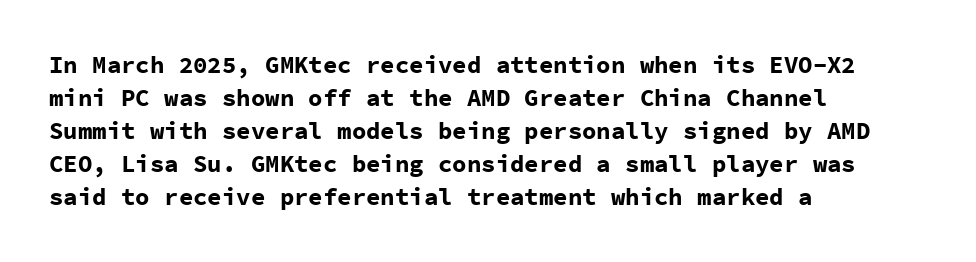
These lines keep a tight, regular rhythm from letter to letter. Heavy-handed strokes throughout: this text is bold. A normal amount of white space separates one row of letters from the next. The font's upright variant was chosen for this text. The string is rendered with underlining switched off. Which margin do the lines hug? The left one — the right edge is uneven.
